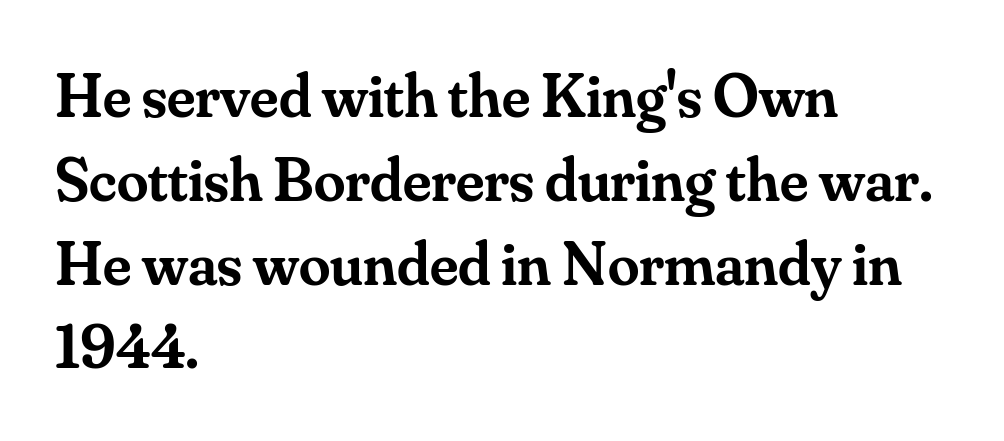
The rendering shows small feet on the letterforms — a serif design. Upright lettering throughout. The face used here is proportionally spaced, like ordinary book or web type. Successive baselines arrive at the customary interval. Line starts are locked; line ends wander.
